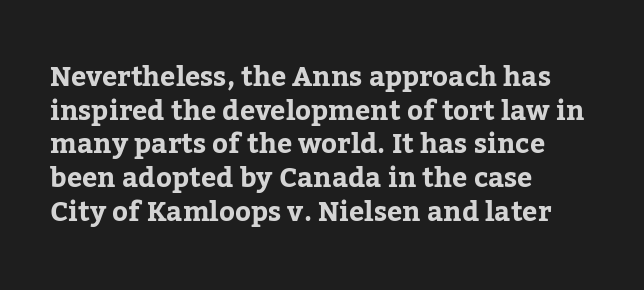
The image shows 27 px bold type, upright; set left-aligned, normal line spacing (1.25x), normal letter spacing, not underlined.
